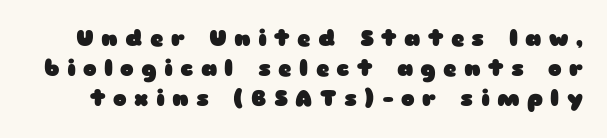
{"italic": "no", "bold": "yes", "underline": "no", "line_spacing": "normal", "line_spacing_ratio": 1.31, "letter_spacing": "wide", "letter_spacing_em": 0.32, "glyph_px": 23}
